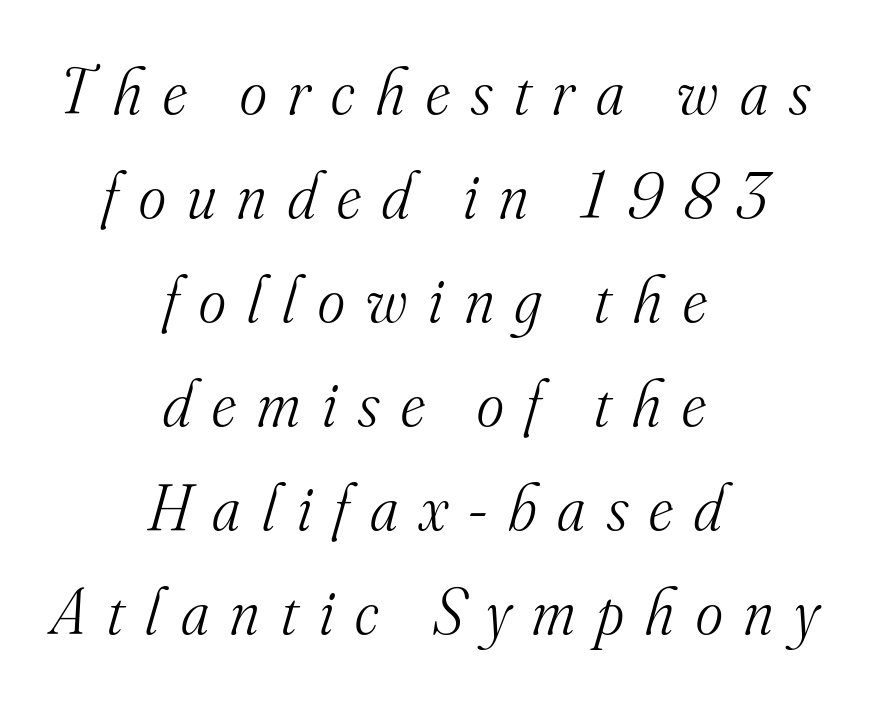
Q: Is the text bold? A: No.
Q: Is the text italic (slanted)? A: Yes, it leans right by about 16 degrees.
Q: Is the typeface a serif or a sans-serif typeface? A: Serif.
Q: Is the text underlined? A: No.
Q: How is the paragraph aligned? A: Centered.
Q: Is the spacing between letters normal or unusually wide? A: Unusually wide.
Q: Is the spacing between lines tight, normal or loose? A: Normal.
Q: Width (condensed, normal, or wide)? A: Normal.
Q: Stroke contrast? A: Medium.
Q: x-height? A: Small.
Q: Monospaced? A: No.
